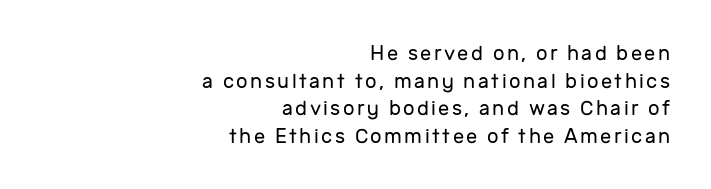
Regular leading. The gap between lines stays unmarked. The specimen reads as upright at a glance. The weight tops out at a normal text grade. A student would call this right alignment; a typographer would say flush right, rag left.
